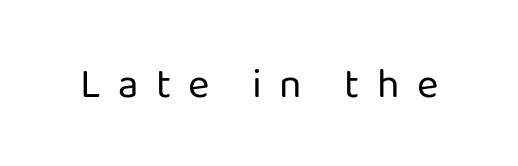
On a weight scale, this lands at 450 or below. Characters follow at a spacing far wider than the type designer built in. Varying glyph widths throughout — classic text-font behaviour. Quick note: underline off. The face used here is a sans, in the tradition of grotesques and geometrics. Every stem runs plumb, perpendicular to the baseline.
